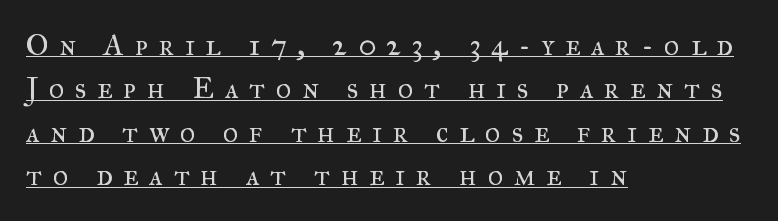
{"serif": "yes", "italic": "no", "bold": "no", "weight": "regular", "width": "normal", "stroke_contrast": "medium", "x_height": "small", "monospaced": "no", "underline": "yes", "align": "left", "line_spacing": "normal", "line_spacing_ratio": 1.45, "letter_spacing": "wide", "letter_spacing_em": 0.35, "glyph_px": 30}
